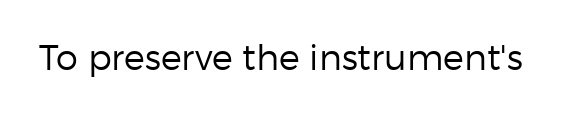
Default kerning and tracking; the words read as compact shapes. The typeface has the unassuming heft of standard copy or less. If you drew a line through each stem, it would be perfectly vertical. The rendering uses natural spacing where letterforms have individual widths.
